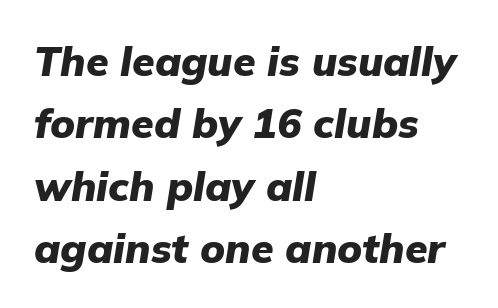
Q: Is the text bold? A: Yes.
Q: Is the text italic (slanted)? A: Yes, it leans right by about 9 degrees.
Q: Is the text underlined? A: No.
Q: How is the paragraph aligned? A: Left-aligned.
Q: Is the spacing between letters normal or unusually wide? A: Normal.
Q: Is the spacing between lines tight, normal or loose? A: Normal.
Q: Width (condensed, normal, or wide)? A: Normal.
Q: Stroke contrast? A: Low.
Q: x-height? A: Medium.
Q: Monospaced? A: No.
